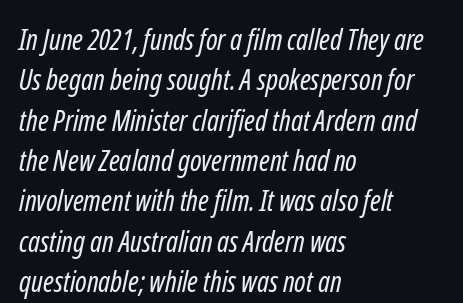
The image shows 29 px regular-weight, condensed sans-serif type; set left-aligned, normal line spacing (1.39x), normal letter spacing, not underlined; low stroke contrast and a medium x-height.
